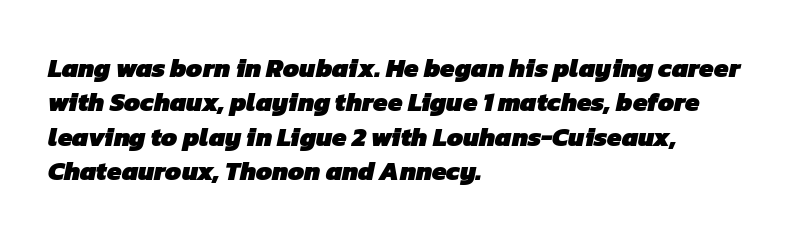
The image shows 26 px bold type; set left-aligned, normal line spacing (1.32x), normal letter spacing, not underlined.
